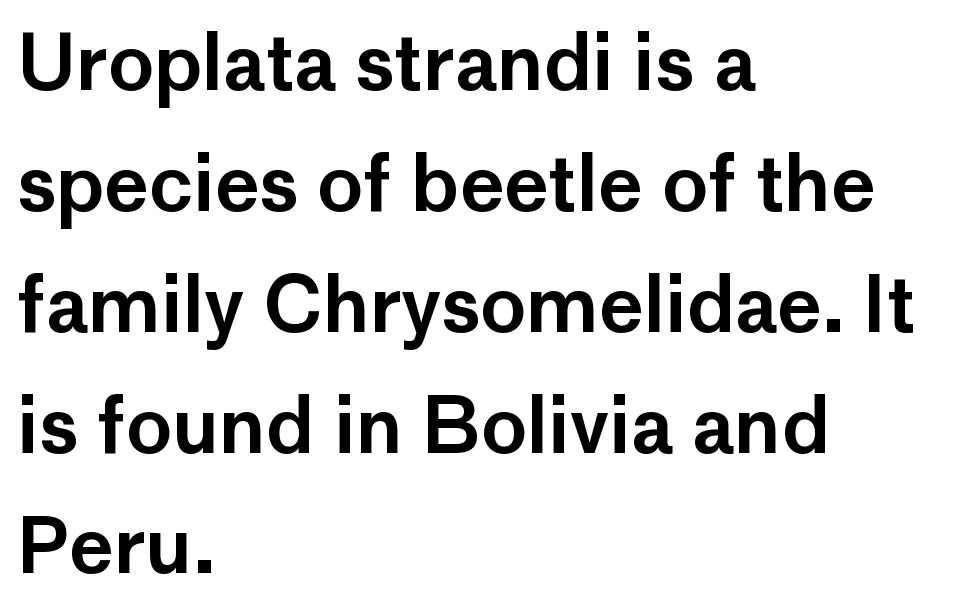
The image shows 76 px sans-serif type, upright; set left-aligned, normal line spacing (1.59x), normal letter spacing, not underlined; low stroke contrast and a medium x-height.
